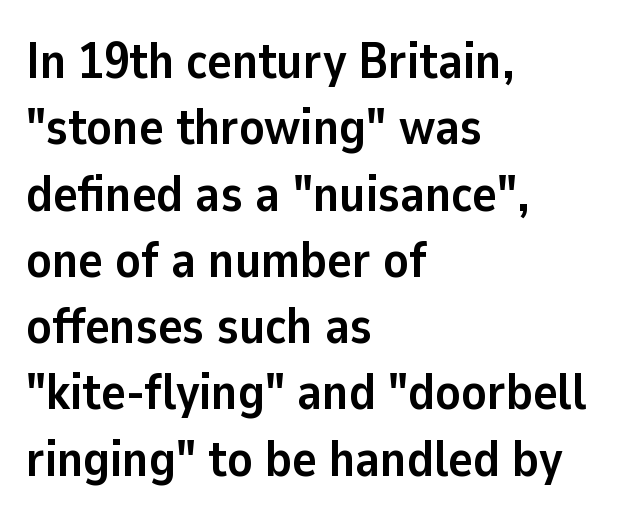
Q: Is the text bold? A: Yes.
Q: Is the text italic (slanted)? A: No, it is upright.
Q: Is the typeface a serif or a sans-serif typeface? A: Sans-serif.
Q: Is the text underlined? A: No.
Q: How is the paragraph aligned? A: Left-aligned.
Q: Is the spacing between letters normal or unusually wide? A: Normal.
Q: Is the spacing between lines tight, normal or loose? A: Normal.
Q: Width (condensed, normal, or wide)? A: Normal.
Q: Stroke contrast? A: Low.
Q: x-height? A: Medium.
Q: Monospaced? A: No.
